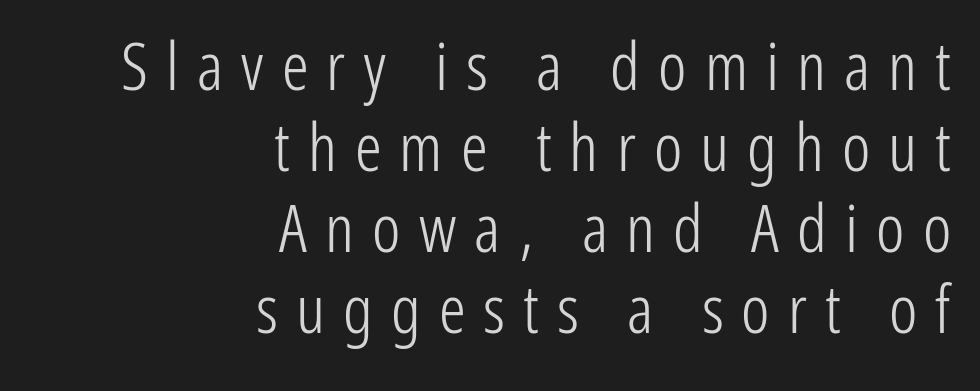
{"serif": "no", "italic": "no", "bold": "no", "weight": "light", "width": "condensed", "stroke_contrast": "low", "x_height": "medium", "monospaced": "no", "underline": "no", "align": "right", "line_spacing_ratio": 1.21, "letter_spacing": "wide", "letter_spacing_em": 0.27, "glyph_px": 67}
